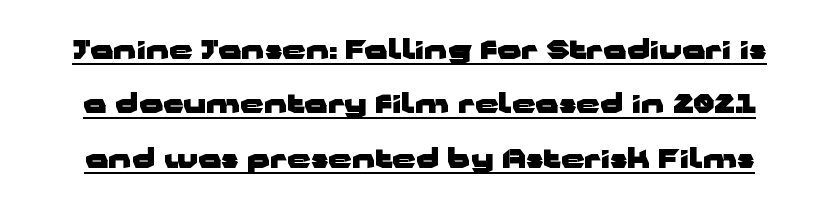
No italicization has been applied; the sample stays upright. The passage shown is emphatically bold. The horizontal fit of the characters is conventional and even. In terms of leading, this rendering errs on the spacious side. A continuous stroke trails under the words, as in a hyperlink.
